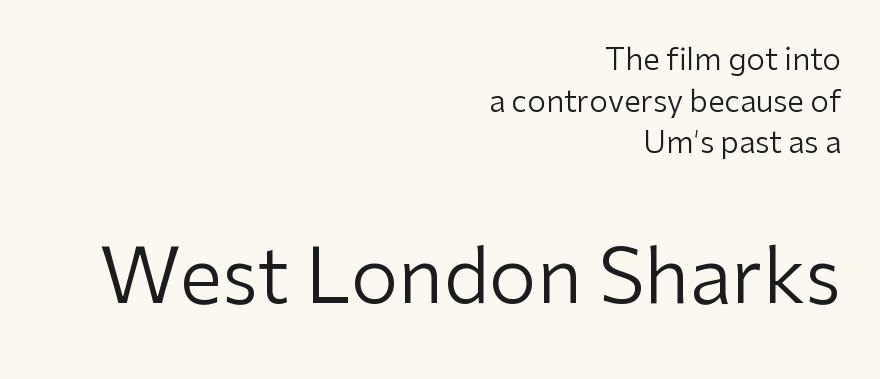
Q: Is the text bold? A: No.
Q: Is the text italic (slanted)? A: No, it is upright.
Q: Is the typeface a serif or a sans-serif typeface? A: Sans-serif.
Q: Is the text underlined? A: No.
Q: How is the paragraph aligned? A: Right-aligned.
Q: Is the spacing between letters normal or unusually wide? A: Normal.
Q: Is the spacing between lines tight, normal or loose? A: Normal.
Q: Which block of text is set in a larger size, the first (top) or the second (bottom)? A: The second (bottom) one.
Q: Width (condensed, normal, or wide)? A: Normal.
Q: Stroke contrast? A: Low.
Q: x-height? A: Medium.
Q: Monospaced? A: No.
